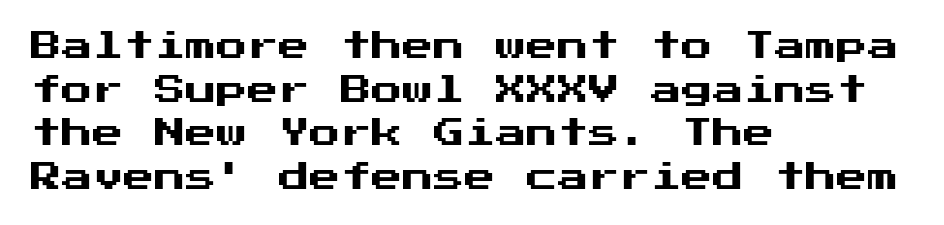
The image shows 31 px sans-serif type, upright; set left-aligned, normal line spacing (1.41x), normal letter spacing, not underlined; medium stroke contrast and a medium x-height.
